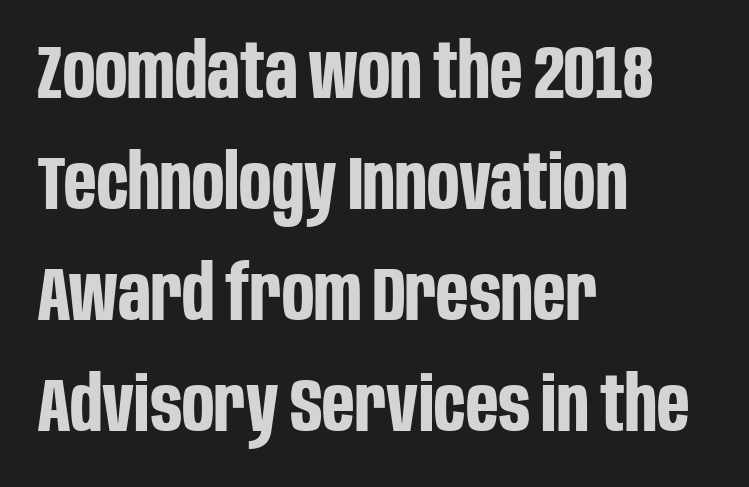
The image shows 76 px bold, condensed sans-serif type, upright; set left-aligned, normal line spacing (1.46x), normal letter spacing, not underlined; low stroke contrast and a large x-height.
